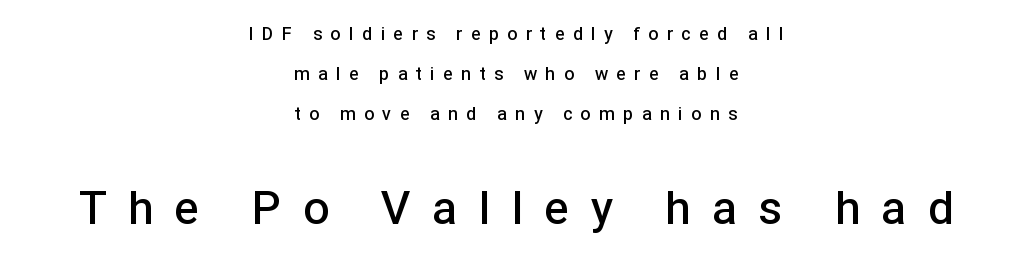
Q: Is the text bold? A: Semi-bold.
Q: Is the text italic (slanted)? A: No, it is upright.
Q: Is the typeface a serif or a sans-serif typeface? A: Sans-serif.
Q: Is the text underlined? A: No.
Q: How is the paragraph aligned? A: Centered.
Q: Is the spacing between letters normal or unusually wide? A: Unusually wide.
Q: Is the spacing between lines tight, normal or loose? A: Loose.
Q: Which block of text is set in a larger size, the first (top) or the second (bottom)? A: The second (bottom) one.
Q: Width (condensed, normal, or wide)? A: Normal.
Q: Stroke contrast? A: Low.
Q: x-height? A: Medium.
Q: Monospaced? A: No.
